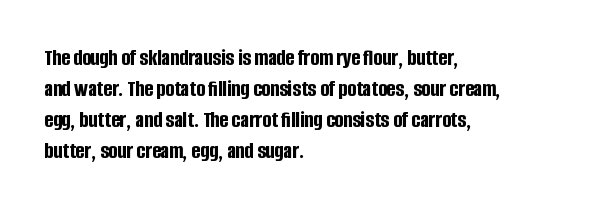
{"italic": "no", "bold": "yes", "underline": "no", "align": "left", "line_spacing": "normal", "line_spacing_ratio": 1.35, "letter_spacing": "normal", "letter_spacing_em": 0.0, "glyph_px": 23}
